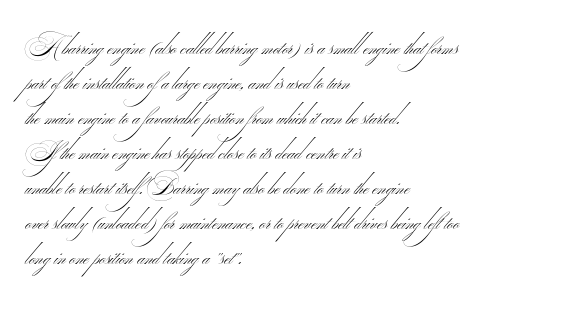
Q: Is the text bold? A: No.
Q: Is the text underlined? A: No.
Q: How is the paragraph aligned? A: Left-aligned.
Q: Is the spacing between letters normal or unusually wide? A: Normal.
Q: Is the spacing between lines tight, normal or loose? A: Normal.
